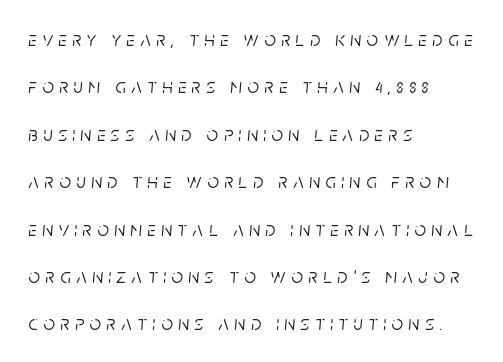
Q: Is the text italic (slanted)? A: Yes, it leans right by about 5 degrees.
Q: Is the text underlined? A: No.
Q: How is the paragraph aligned? A: Left-aligned.
Q: Is the spacing between letters normal or unusually wide? A: Unusually wide.
Q: Is the spacing between lines tight, normal or loose? A: Loose.
